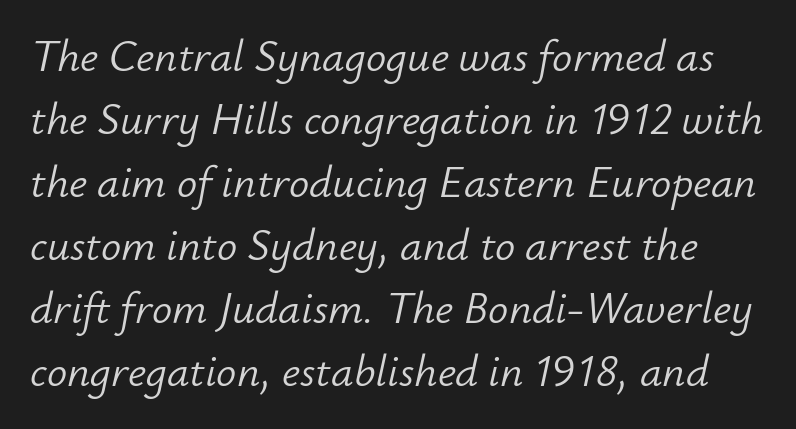
{"italic": "yes", "lean": "right", "slant_degrees": 12, "bold": "no", "weight": "light", "width": "normal", "stroke_contrast": "low", "x_height": "small", "monospaced": "no", "underline": "no", "line_spacing": "normal", "line_spacing_ratio": 1.4, "letter_spacing": "normal", "letter_spacing_em": 0.0, "glyph_px": 45}
